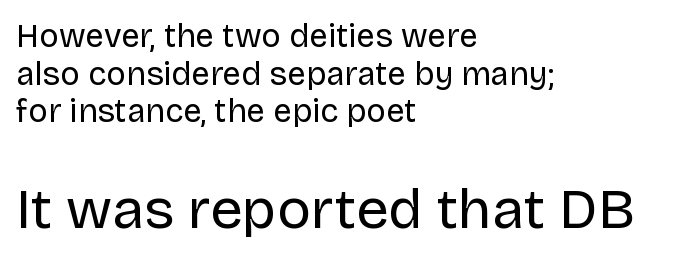
The image shows 57 px regular-weight sans-serif type, upright; set left-aligned, tight line spacing (1.14x), normal letter spacing, not underlined; the second (bottom) block is 1.73x larger; low stroke contrast and a large x-height.
